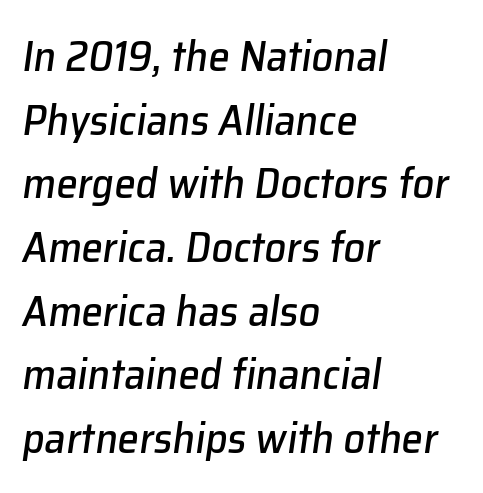
The letters are slanted; this is an italic face. Casual observation: everything's shoved over to the left. Observe the ordinary spacing: letters are neighbours, not strangers. Is this a fixed-width face? No — the glyphs have proportional, varying widths. The leading is moderate, giving the passage an even texture.
